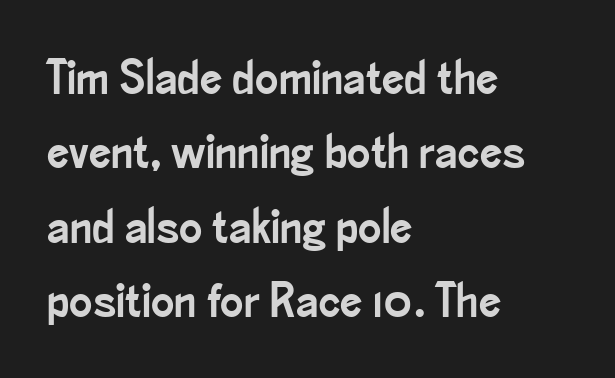
The image shows 49 px condensed sans-serif type, upright; set left-aligned, normal line spacing (1.52x), normal letter spacing, not underlined; low stroke contrast and a small x-height.
